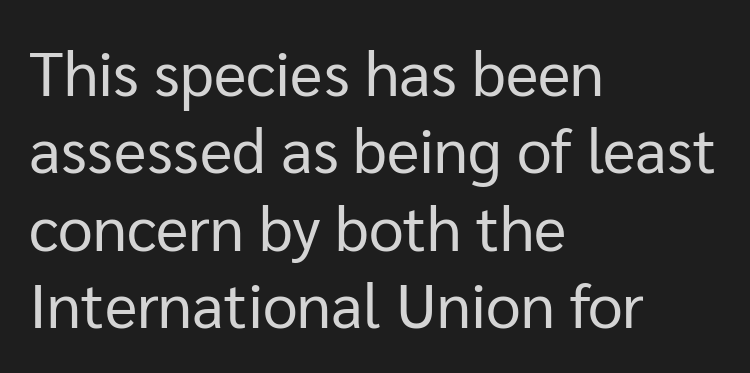
{"serif": "no", "italic": "no", "bold": "no", "weight": "regular", "width": "normal", "stroke_contrast": "low", "x_height": "medium", "monospaced": "no", "underline": "no", "align": "left", "line_spacing": "normal", "line_spacing_ratio": 1.25, "letter_spacing": "normal", "letter_spacing_em": 0.0, "glyph_px": 62}
